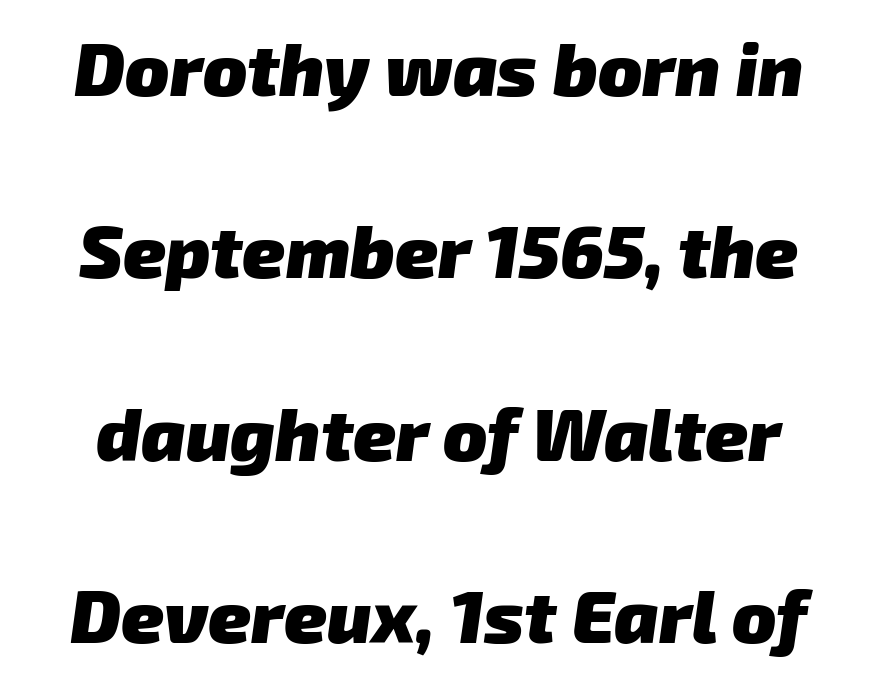
{"serif": "no", "bold": "yes", "weight": "heavy", "width": "normal", "stroke_contrast": "low", "x_height": "medium", "monospaced": "no", "underline": "no", "line_spacing": "loose", "line_spacing_ratio": 2.5, "letter_spacing": "normal", "letter_spacing_em": 0.0, "glyph_px": 73}
